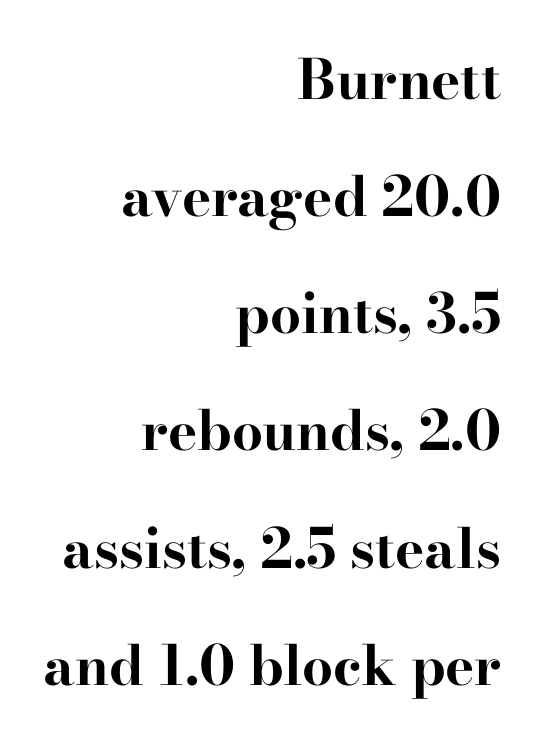
Q: Is the text bold? A: Yes.
Q: Is the text italic (slanted)? A: No, it is upright.
Q: Is the typeface a serif or a sans-serif typeface? A: Serif.
Q: Is the text underlined? A: No.
Q: How is the paragraph aligned? A: Right-aligned.
Q: Is the spacing between letters normal or unusually wide? A: Normal.
Q: Is the spacing between lines tight, normal or loose? A: Loose.
Q: Width (condensed, normal, or wide)? A: Wide.
Q: Stroke contrast? A: High.
Q: x-height? A: Small.
Q: Monospaced? A: No.
